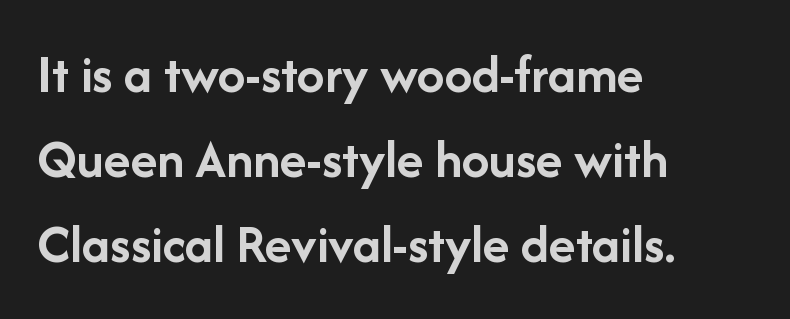
{"serif": "no", "italic": "no", "bold": "yes", "weight": "semibold", "width": "normal", "stroke_contrast": "low", "x_height": "medium", "monospaced": "no", "underline": "no", "align": "left", "line_spacing": "normal", "line_spacing_ratio": 1.55, "letter_spacing": "normal", "letter_spacing_em": 0.0, "glyph_px": 55}
